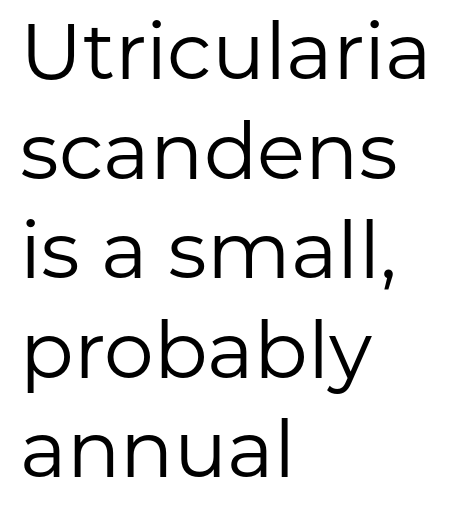
The rendering uses natural spacing where letterforms have individual widths. The text was rendered using a sans face with plain stroke endings. What's the leading like? Ordinary, nothing unusual. No chunkiness to these letters — they're not bold. This sample is left-justified, so line endings fall wherever the words run out. The type is set solid horizontally, with unmodified tracking.
